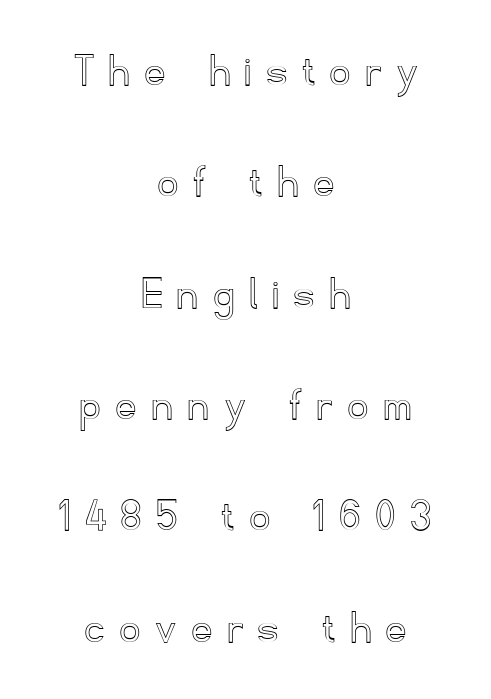
{"italic": "no", "width": "normal", "x_height": "small", "monospaced": "no", "underline": "no", "align": "center", "line_spacing": "loose", "line_spacing_ratio": 2.32, "letter_spacing": "wide", "letter_spacing_em": 0.34, "glyph_px": 48}
